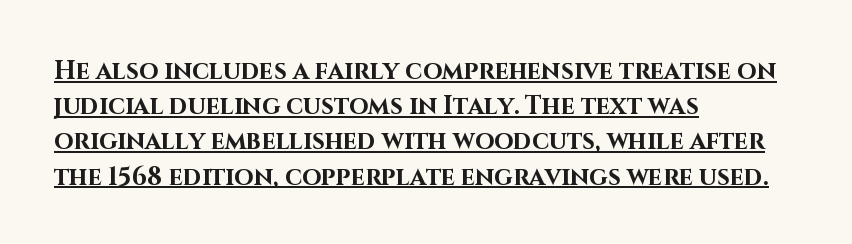
{"italic": "no", "bold": "yes", "underline": "yes", "align": "left", "line_spacing": "normal", "line_spacing_ratio": 1.41, "letter_spacing": "normal", "letter_spacing_em": 0.0, "glyph_px": 25}
